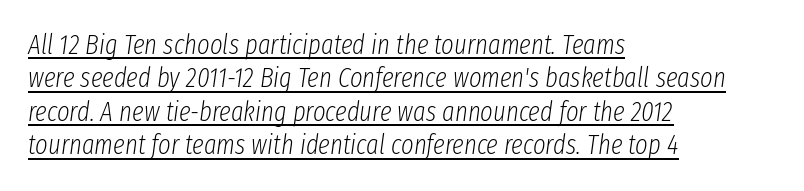
Q: Is the text bold? A: No.
Q: Is the text italic (slanted)? A: Yes, it leans right by about 8 degrees.
Q: Is the text underlined? A: Yes.
Q: How is the paragraph aligned? A: Left-aligned.
Q: Is the spacing between letters normal or unusually wide? A: Normal.
